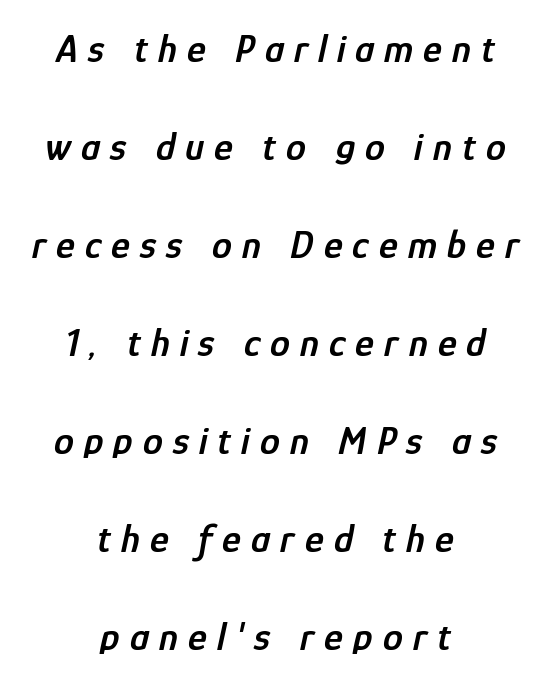
The image shows 40 px semibold, condensed type, italic (leaning right); set centered, loose line spacing (2.45x), unusually wide letter spacing (+0.25 em), not underlined; low stroke contrast and a medium x-height.
